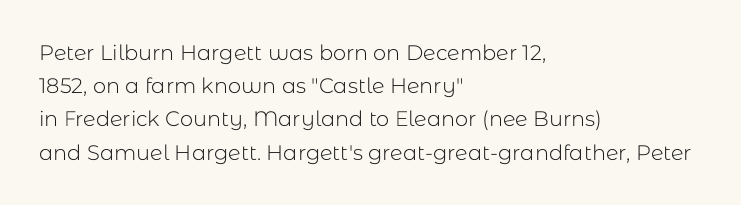
{"italic": "no", "bold": "no", "underline": "no", "align": "left", "line_spacing": "normal", "line_spacing_ratio": 1.58, "letter_spacing": "normal", "letter_spacing_em": 0.0, "glyph_px": 21}
